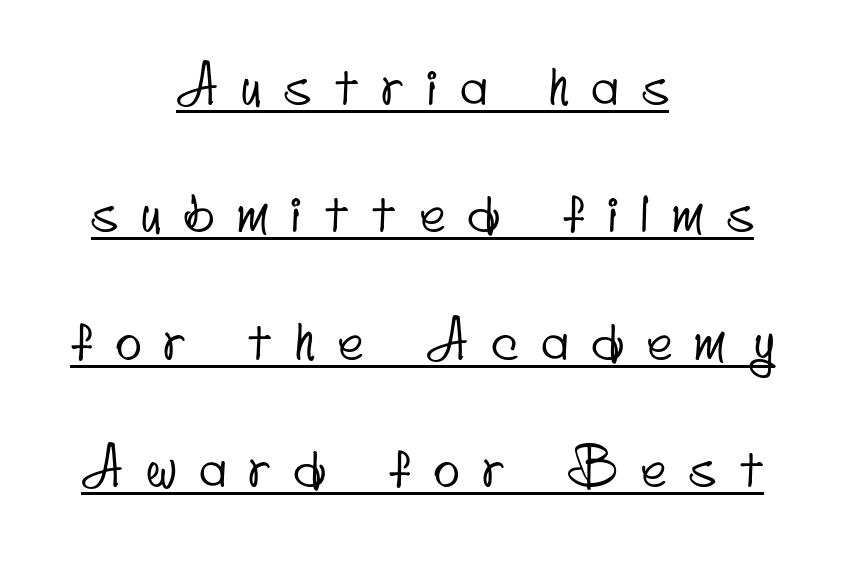
The image shows 54 px condensed sans-serif type; set centered, loose line spacing (2.36x), unusually wide letter spacing (+0.44 em), underlined; low stroke contrast and a small x-height.
